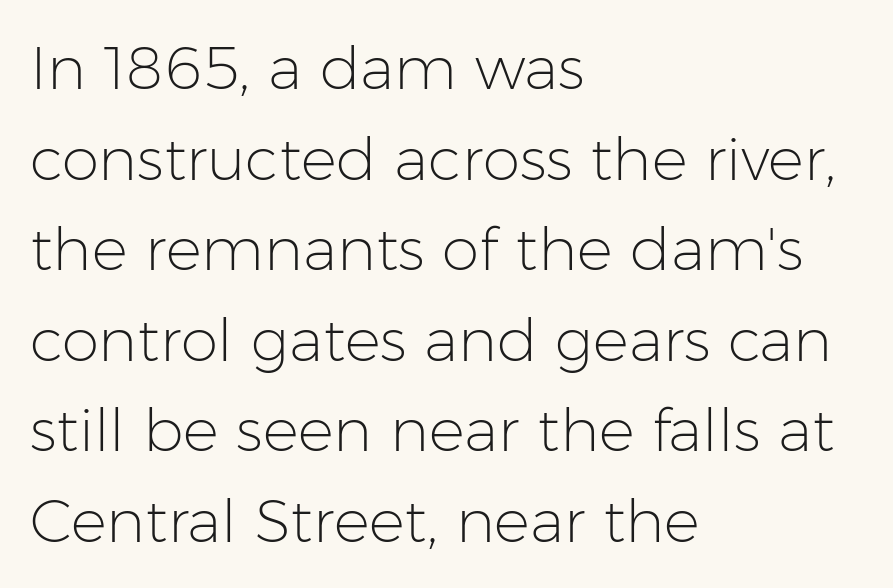
The image shows 60 px light sans-serif type, upright; set left-aligned, normal line spacing (1.51x), normal letter spacing, not underlined; low stroke contrast and a medium x-height.
